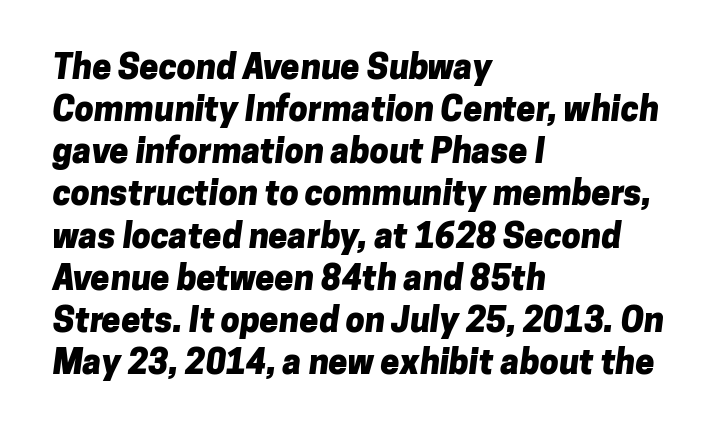
{"serif": "no", "bold": "yes", "weight": "heavy", "width": "normal", "stroke_contrast": "low", "x_height": "medium", "monospaced": "no", "underline": "no", "align": "left", "line_spacing_ratio": 1.24, "letter_spacing": "normal", "letter_spacing_em": 0.0, "glyph_px": 34}
